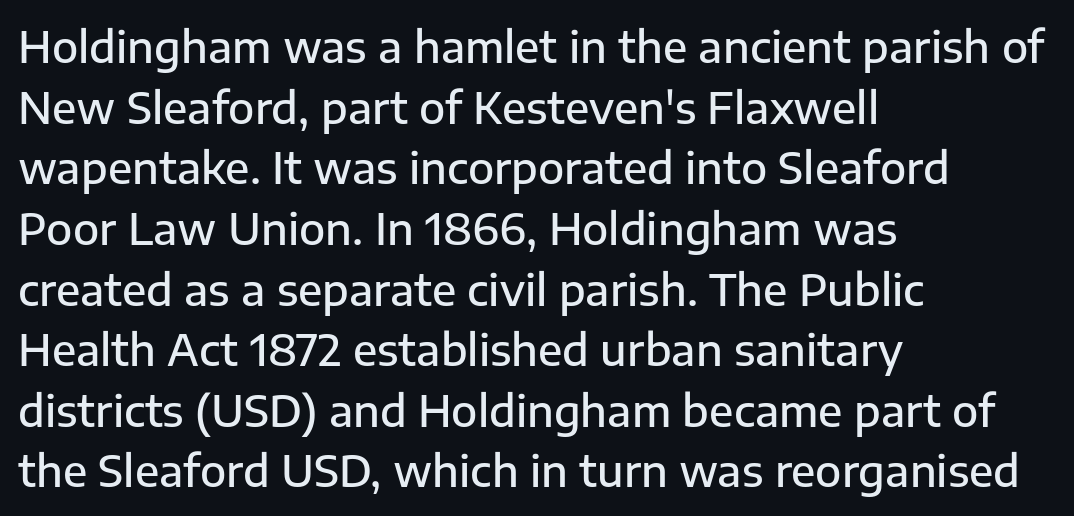
Q: Is the text bold? A: Semi-bold.
Q: Is the text italic (slanted)? A: No, it is upright.
Q: Is the typeface a serif or a sans-serif typeface? A: Sans-serif.
Q: Is the text underlined? A: No.
Q: How is the paragraph aligned? A: Left-aligned.
Q: Is the spacing between letters normal or unusually wide? A: Normal.
Q: Is the spacing between lines tight, normal or loose? A: Normal.
Q: Width (condensed, normal, or wide)? A: Normal.
Q: Stroke contrast? A: Low.
Q: x-height? A: Medium.
Q: Monospaced? A: No.
